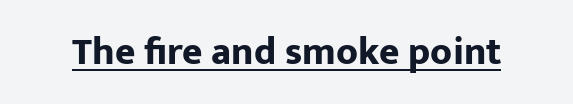
The image shows 39 px bold sans-serif type, upright; set normal letter spacing, underlined; low stroke contrast and a medium x-height.
